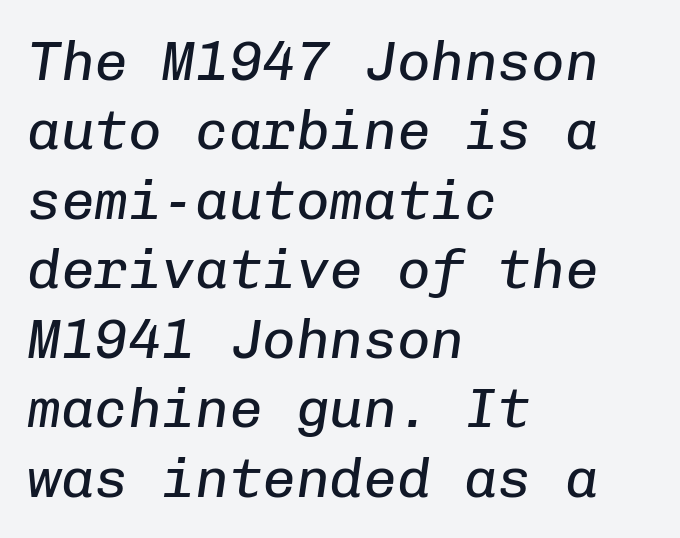
{"italic": "yes", "lean": "right", "slant_degrees": 8, "bold": "no", "weight": "regular", "width": "normal", "stroke_contrast": "low", "x_height": "medium", "monospaced": "yes", "underline": "no", "align": "left", "line_spacing_ratio": 1.24, "letter_spacing": "normal", "letter_spacing_em": 0.0, "glyph_px": 56}
